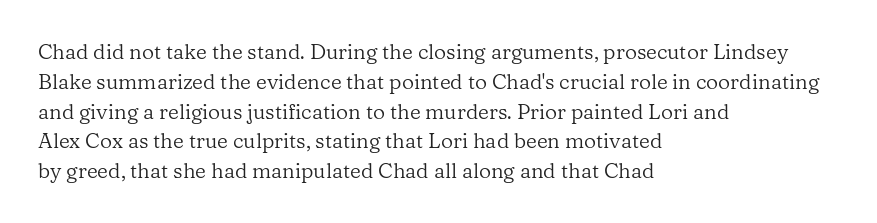
Quick note: interline space is typical. Nothing unusual about the tracking: characters are spaced as the font intends. Unmarked baselines from the first word to the last. No italicization has been applied; the sample stays upright.
